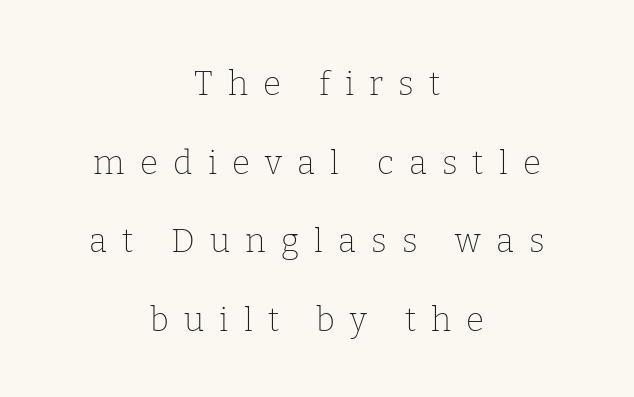
{"serif": "yes", "italic": "no", "bold": "no", "weight": "thin", "width": "normal", "stroke_contrast": "low", "x_height": "medium", "monospaced": "no", "underline": "no", "align": "center", "line_spacing": "loose", "line_spacing_ratio": 2.38, "letter_spacing": "wide", "letter_spacing_em": 0.46, "glyph_px": 33}
